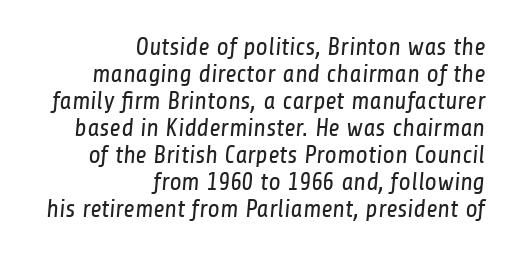
The image shows 25 px text type; set right-aligned, tight line spacing (1.08x), normal letter spacing, not underlined.
